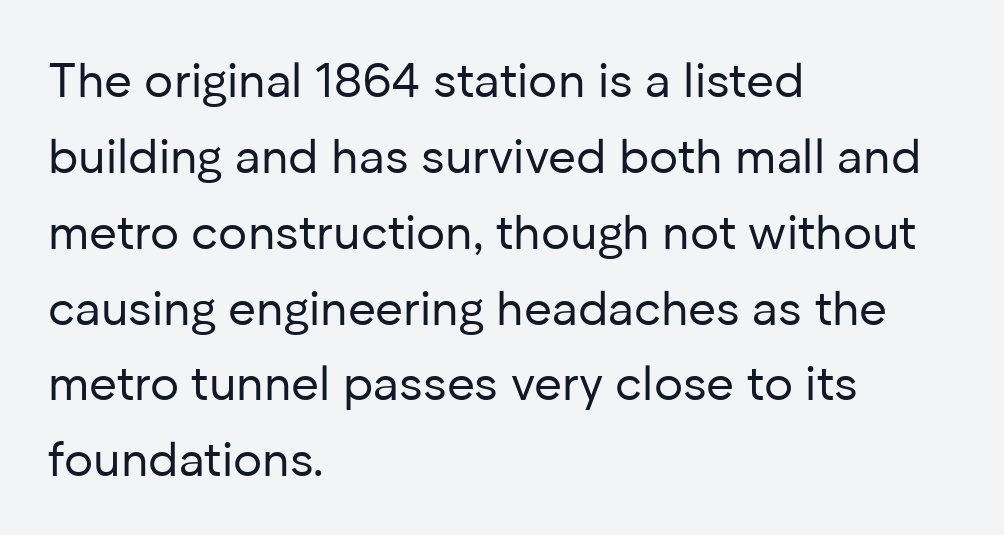
The image shows 48 px regular-weight sans-serif type, upright; set left-aligned, normal line spacing (1.58x), normal letter spacing, not underlined; low stroke contrast and a medium x-height.
